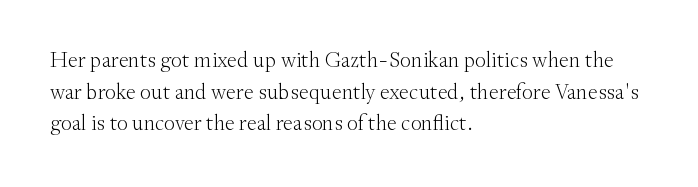
Ordinary non-slanted type is in use. Whoever set this chose a conventional vertical rhythm. Nothing unusual about the tracking: characters are spaced as the font intends. Every row of glyphs begins at an identical x-position on the left.
